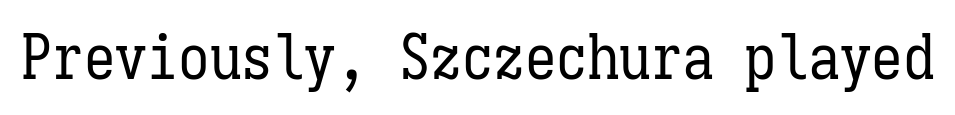
Each stroke keeps to a modest, everyday thickness or less. Here the designer chose a console-style face with uniform glyph widths. No word sits above an underline. Look at the tracking — it's just the regular setting, nothing added. Unlike italic type, these characters show no tilt at all.
